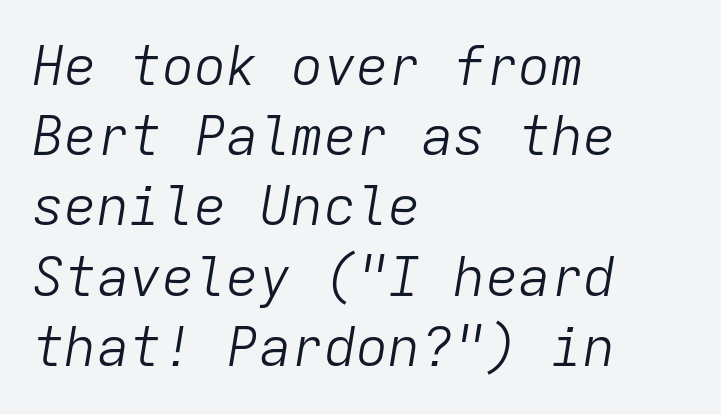
{"italic": "yes", "lean": "right", "slant_degrees": 9, "bold": "no", "weight": "light", "width": "normal", "stroke_contrast": "low", "x_height": "medium", "monospaced": "yes", "underline": "no", "align": "left", "line_spacing": "normal", "line_spacing_ratio": 1.3, "letter_spacing": "normal", "letter_spacing_em": 0.0, "glyph_px": 54}
